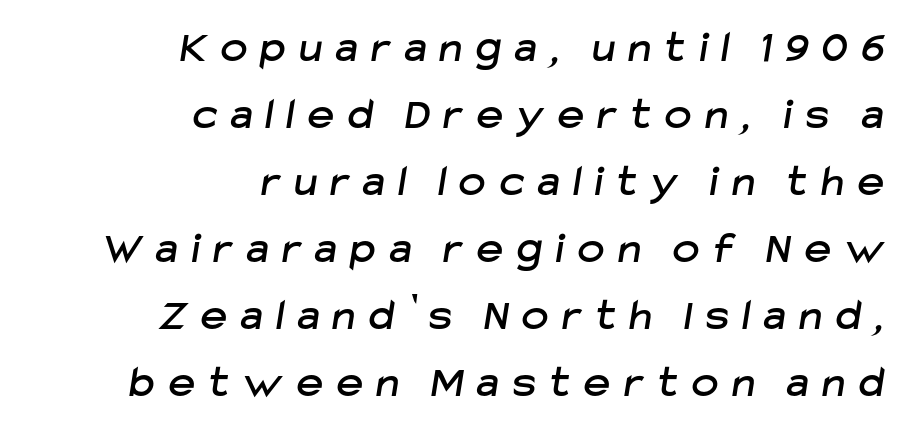
Q: Is the typeface a serif or a sans-serif typeface? A: Sans-serif.
Q: Is the text underlined? A: No.
Q: How is the paragraph aligned? A: Right-aligned.
Q: Is the spacing between letters normal or unusually wide? A: Unusually wide.
Q: Is the spacing between lines tight, normal or loose? A: Normal.
Q: Width (condensed, normal, or wide)? A: Normal.
Q: Stroke contrast? A: Low.
Q: x-height? A: Medium.
Q: Monospaced? A: No.
